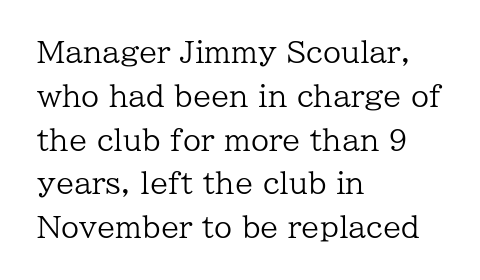
Are there feet on the stems? There are — it's a serif. Varying glyph widths throughout — classic text-font behaviour. Do the letters lean? They stand straight. The lines are quadded left. Plain, unruled lines of type.
